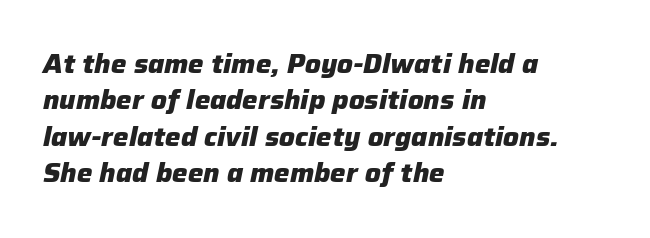
{"italic": "yes", "lean": "right", "slant_degrees": 12, "bold": "yes", "underline": "no", "align": "left", "line_spacing": "normal", "line_spacing_ratio": 1.4, "letter_spacing": "normal", "letter_spacing_em": 0.0, "glyph_px": 26}
